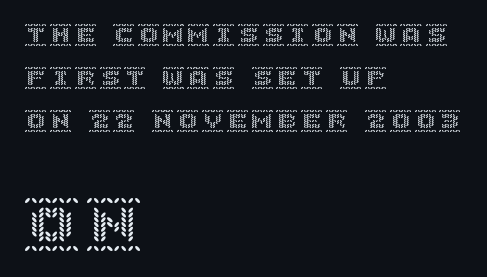
Q: Is the text italic (slanted)? A: No, it is upright.
Q: Is the text underlined? A: No.
Q: How is the paragraph aligned? A: Left-aligned.
Q: Is the spacing between lines tight, normal or loose? A: Loose.
Q: Which block of text is set in a larger size, the first (top) or the second (bottom)? A: The second (bottom) one.
Q: Width (condensed, normal, or wide)? A: Normal.
Q: x-height? A: Large.
